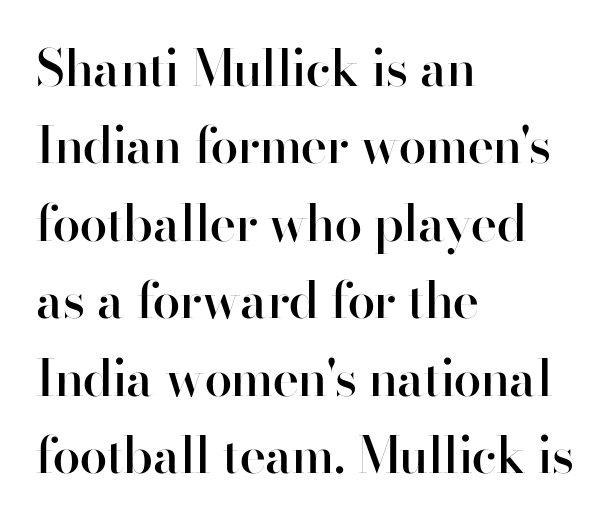
Q: Is the text bold? A: Semi-bold.
Q: Is the text italic (slanted)? A: No, it is upright.
Q: Is the typeface a serif or a sans-serif typeface? A: Sans-serif.
Q: Is the text underlined? A: No.
Q: How is the paragraph aligned? A: Left-aligned.
Q: Is the spacing between letters normal or unusually wide? A: Normal.
Q: Is the spacing between lines tight, normal or loose? A: Normal.
Q: Width (condensed, normal, or wide)? A: Normal.
Q: Stroke contrast? A: High.
Q: x-height? A: Small.
Q: Monospaced? A: No.
